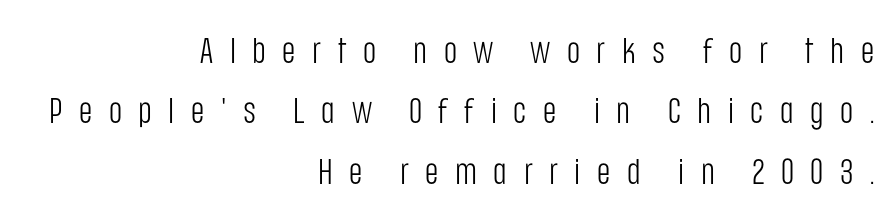
Nope, not italic — everything's standing straight. This sample keeps an unexceptional amount of space between lines. Looks like regular typesetting: each glyph gets only the width it needs. A clean baseline with only descenders dipping below it. Stems here are at most as thick as an everyday book face.
